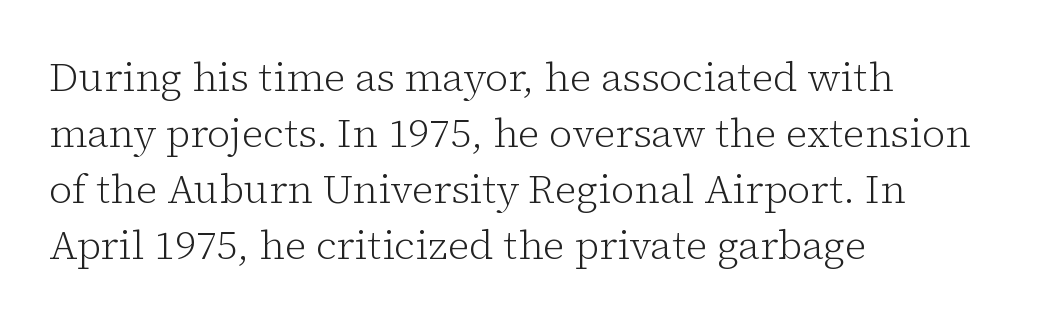
The image shows 40 px light serif type, upright; set left-aligned, normal line spacing (1.4x), normal letter spacing, not underlined; low stroke contrast and a medium x-height.
